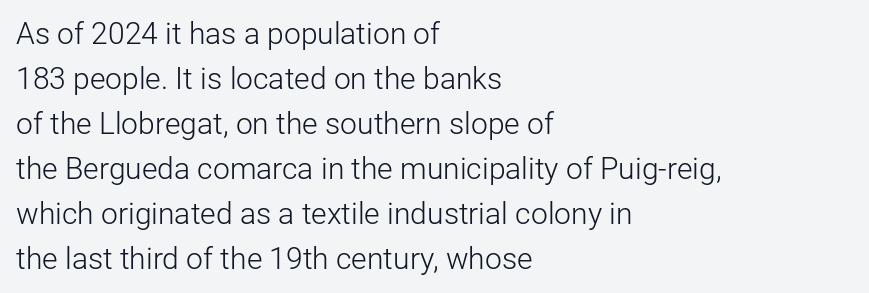
The image shows 30 px light sans-serif type, upright; set left-aligned, normal line spacing (1.5x), normal letter spacing, not underlined; low stroke contrast and a medium x-height.
